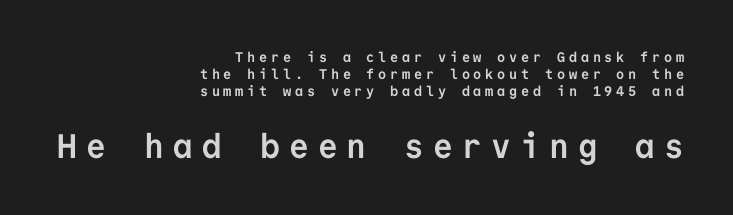
Plain, unruled lines of type. Type style note: lacks serifs. The compositor pushed each line to the right boundary. These lines were composed using upright roman letters. Is this a fixed-width face? Yes — each glyph sits in an identical cell. There is plenty of visible air inserted between adjacent glyphs.
